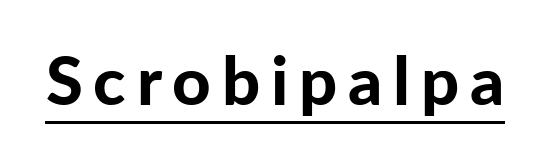
The image shows 67 px bold sans-serif type, upright; set underlined; low stroke contrast and a medium x-height.
